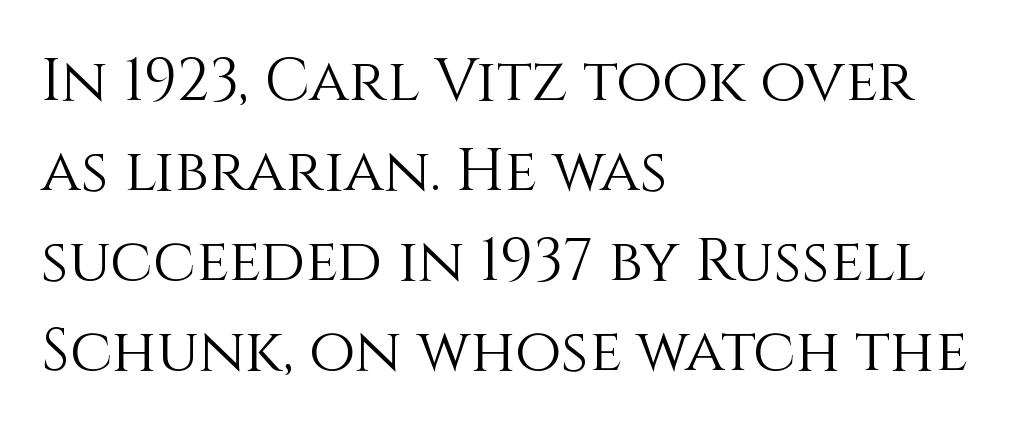
{"italic": "no", "bold": "no", "weight": "light", "width": "normal", "x_height": "large", "monospaced": "no", "underline": "no", "align": "left", "line_spacing": "normal", "line_spacing_ratio": 1.5, "letter_spacing": "normal", "letter_spacing_em": 0.0, "glyph_px": 60}
